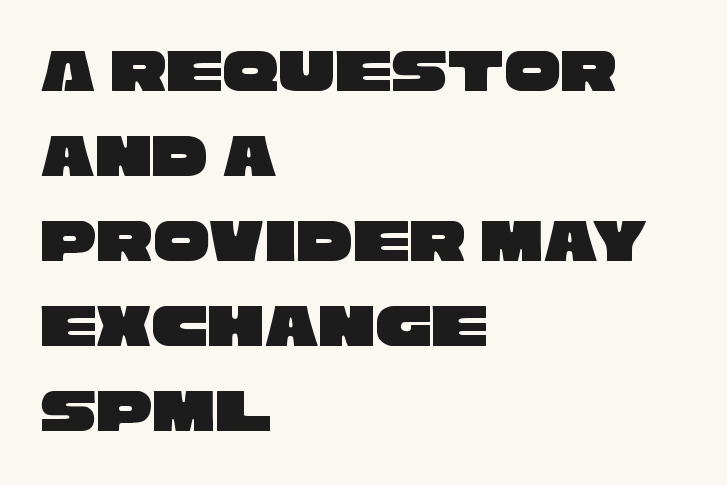
The image shows 63 px wide sans-serif type; set left-aligned, normal line spacing (1.35x), normal letter spacing, not underlined; low stroke contrast and a large x-height.
